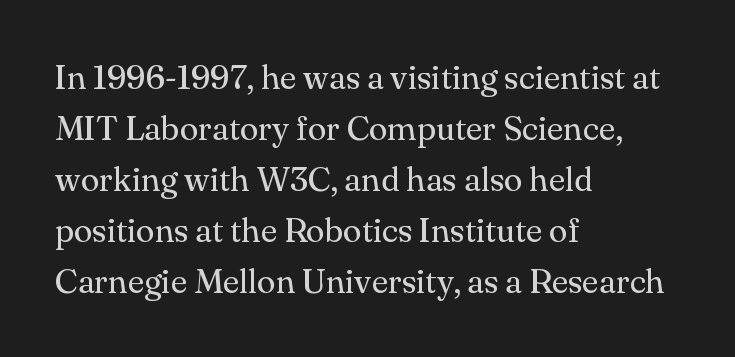
Q: Is the text bold? A: No.
Q: Is the text italic (slanted)? A: No, it is upright.
Q: Is the typeface a serif or a sans-serif typeface? A: Serif.
Q: Is the text underlined? A: No.
Q: How is the paragraph aligned? A: Left-aligned.
Q: Is the spacing between letters normal or unusually wide? A: Normal.
Q: Is the spacing between lines tight, normal or loose? A: Normal.
Q: Width (condensed, normal, or wide)? A: Normal.
Q: Stroke contrast? A: Medium.
Q: x-height? A: Small.
Q: Monospaced? A: No.
